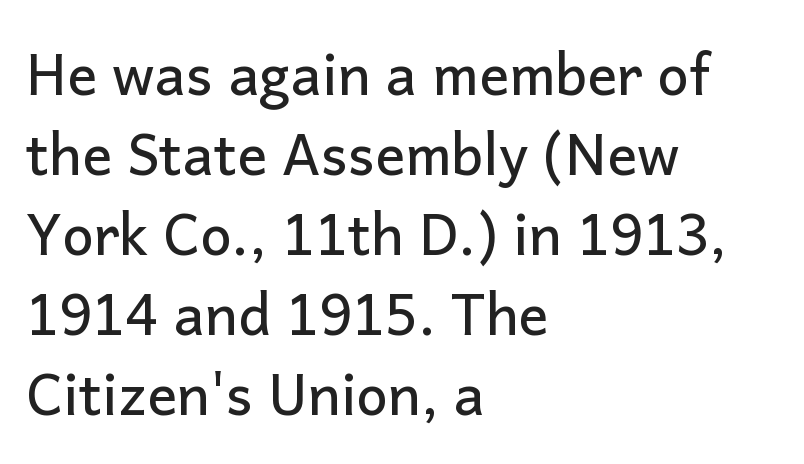
{"serif": "no", "italic": "no", "width": "normal", "stroke_contrast": "low", "x_height": "medium", "monospaced": "no", "underline": "no", "align": "left", "line_spacing": "normal", "line_spacing_ratio": 1.43, "letter_spacing": "normal", "letter_spacing_em": 0.0, "glyph_px": 56}
